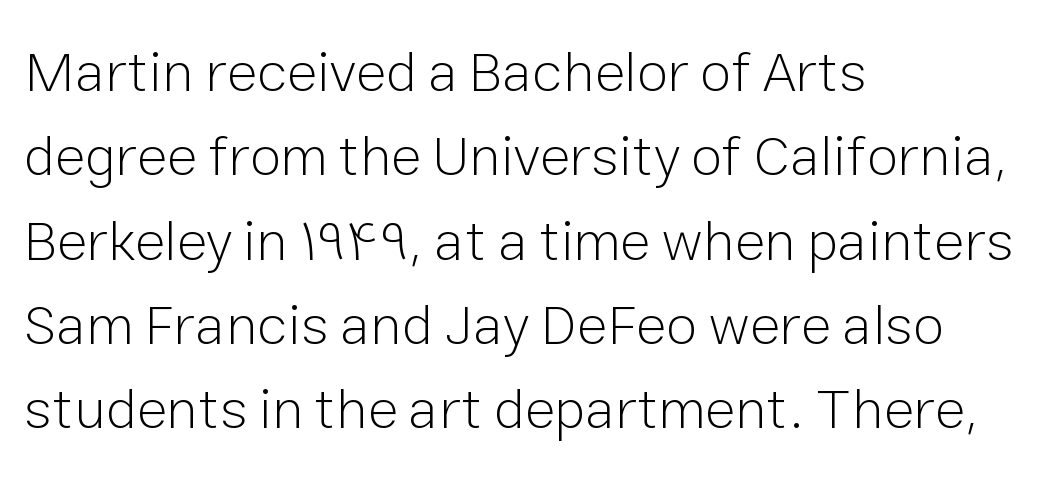
The image shows 57 px light sans-serif type, upright; set left-aligned, normal line spacing (1.48x), normal letter spacing, not underlined; low stroke contrast and a medium x-height.
